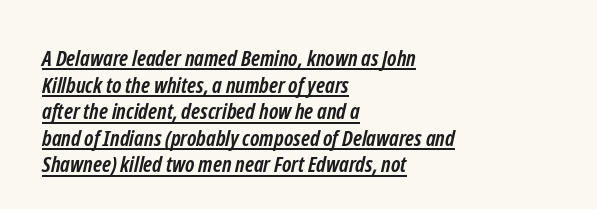
Q: Is the text bold? A: Yes.
Q: Is the text underlined? A: Yes.
Q: How is the paragraph aligned? A: Left-aligned.
Q: Is the spacing between letters normal or unusually wide? A: Normal.
